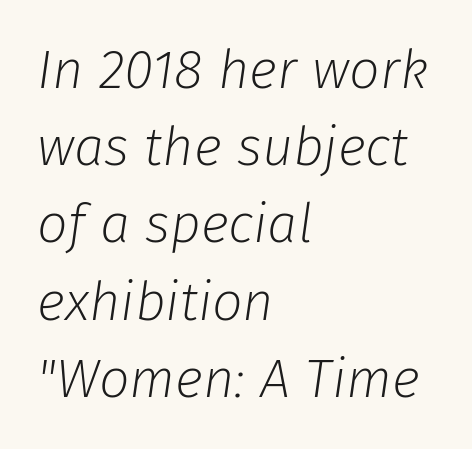
The image shows 54 px light type, italic (leaning right); set left-aligned, normal line spacing (1.43x), normal letter spacing, not underlined; low stroke contrast and a medium x-height.
